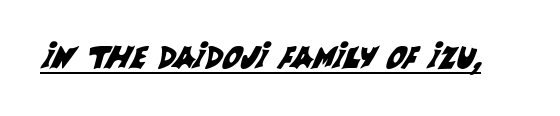
The image shows 30 px sans-serif type; set normal letter spacing, underlined; medium stroke contrast and a large x-height.
